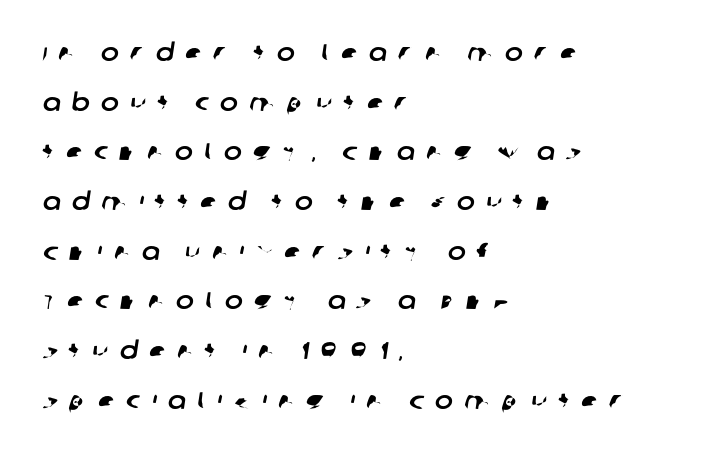
The image shows 24 px text type; set left-aligned, loose line spacing (2.07x), unusually wide letter spacing (+0.47 em), not underlined.
